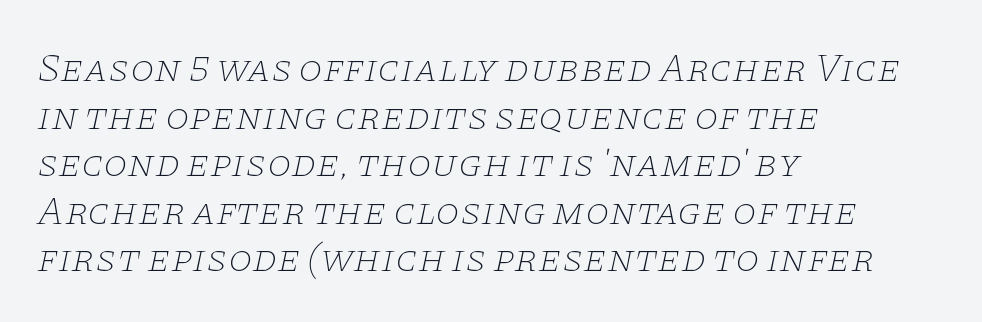
The image shows 39 px thin, wide serif type, italic (leaning right); set left-aligned, line spacing 1.22x, normal letter spacing, not underlined; low stroke contrast and a large x-height.
